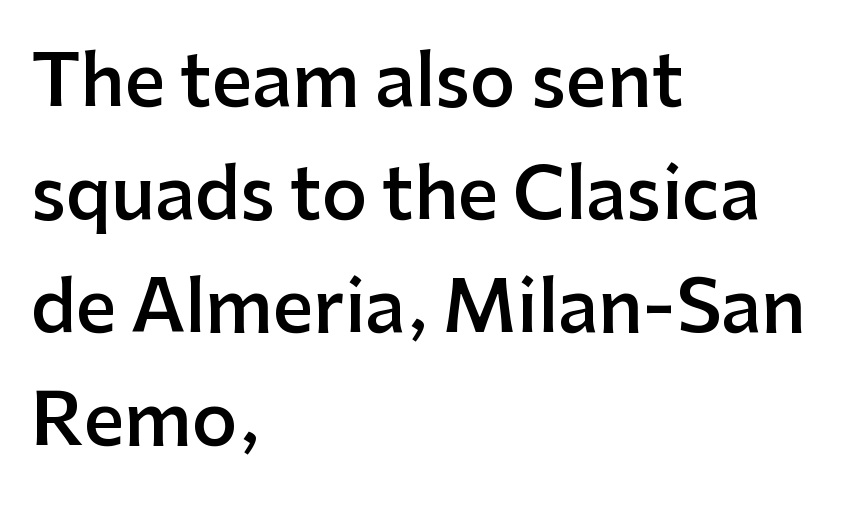
Q: Is the text bold? A: Semi-bold.
Q: Is the text italic (slanted)? A: No, it is upright.
Q: Is the typeface a serif or a sans-serif typeface? A: Sans-serif.
Q: Is the text underlined? A: No.
Q: How is the paragraph aligned? A: Left-aligned.
Q: Is the spacing between letters normal or unusually wide? A: Normal.
Q: Is the spacing between lines tight, normal or loose? A: Normal.
Q: Width (condensed, normal, or wide)? A: Normal.
Q: Stroke contrast? A: Low.
Q: x-height? A: Medium.
Q: Monospaced? A: No.
